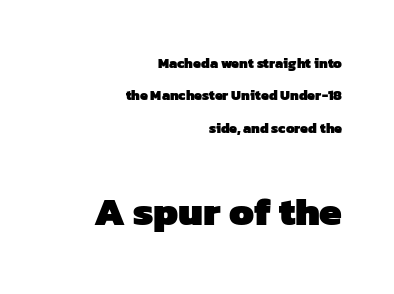
Each letter keeps its own natural width here, so spacing adapts to shape. Each row of text sits above clean, open space. These lines keep a tight, regular rhythm from letter to letter. Observe the absence of serifs on each vertical stroke in this sample. Leading: increased.
